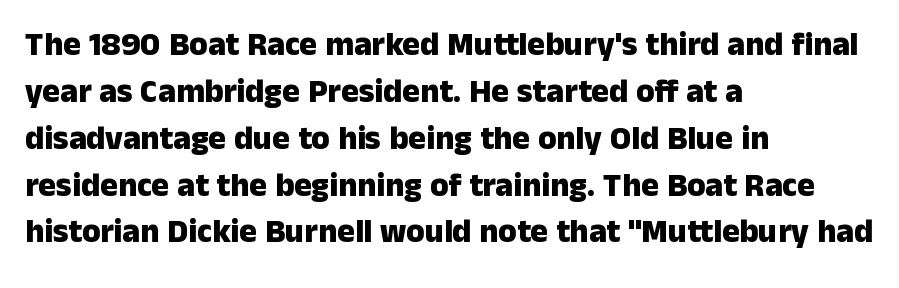
This sample uses plain, unmodified letter spacing. This rendering features lettering with no underline. The lines sit at an ordinary, default distance from one another. These words are printed bold, with thick strokes throughout. Check where the strokes stop: nothing finishes them off — pure sans.
